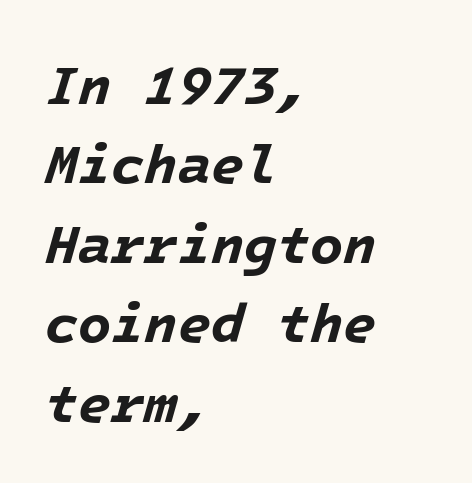
Q: Is the text bold? A: Yes.
Q: Is the text italic (slanted)? A: Yes, it leans right by about 16 degrees.
Q: Is the text underlined? A: No.
Q: How is the paragraph aligned? A: Left-aligned.
Q: Is the spacing between letters normal or unusually wide? A: Normal.
Q: Is the spacing between lines tight, normal or loose? A: Normal.
Q: Width (condensed, normal, or wide)? A: Normal.
Q: Stroke contrast? A: Low.
Q: x-height? A: Medium.
